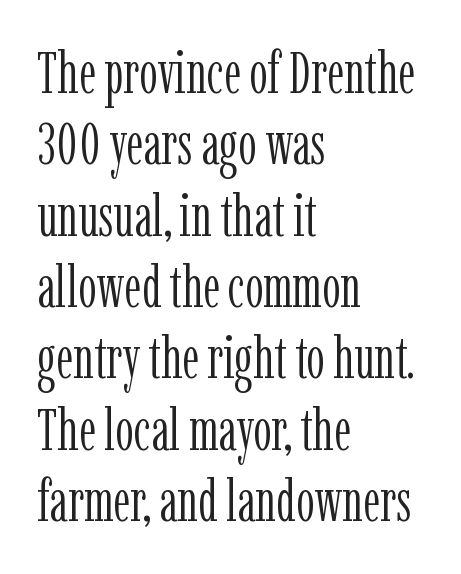
The image shows 58 px light, condensed serif type, upright; set left-aligned, line spacing 1.23x, normal letter spacing, not underlined; low stroke contrast and a medium x-height.
